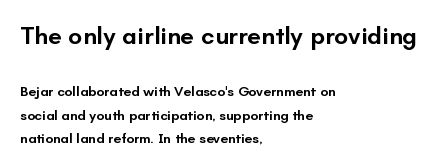
The image shows 25 px text type, upright; set left-aligned, normal line spacing (1.68x), normal letter spacing, not underlined; the first (top) block is 1.79x larger.
